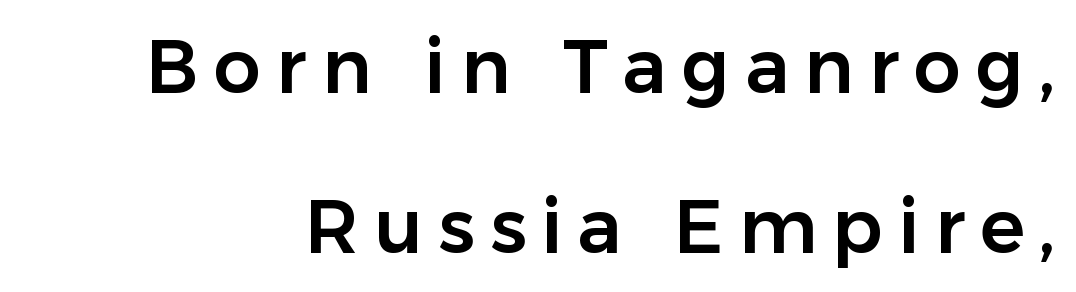
The image shows 75 px sans-serif type, upright; set loose line spacing (2.13x), unusually wide letter spacing (+0.2 em), not underlined; low stroke contrast and a medium x-height.
